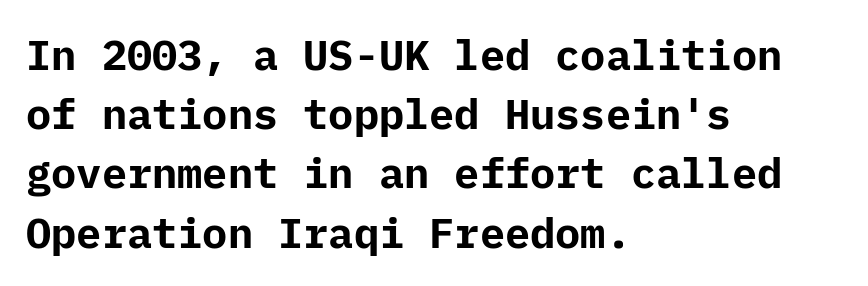
{"serif": "no", "italic": "no", "bold": "yes", "weight": "bold", "width": "normal", "stroke_contrast": "low", "x_height": "medium", "underline": "no", "align": "left", "line_spacing": "normal", "line_spacing_ratio": 1.41, "letter_spacing": "normal", "letter_spacing_em": 0.0, "glyph_px": 42}
